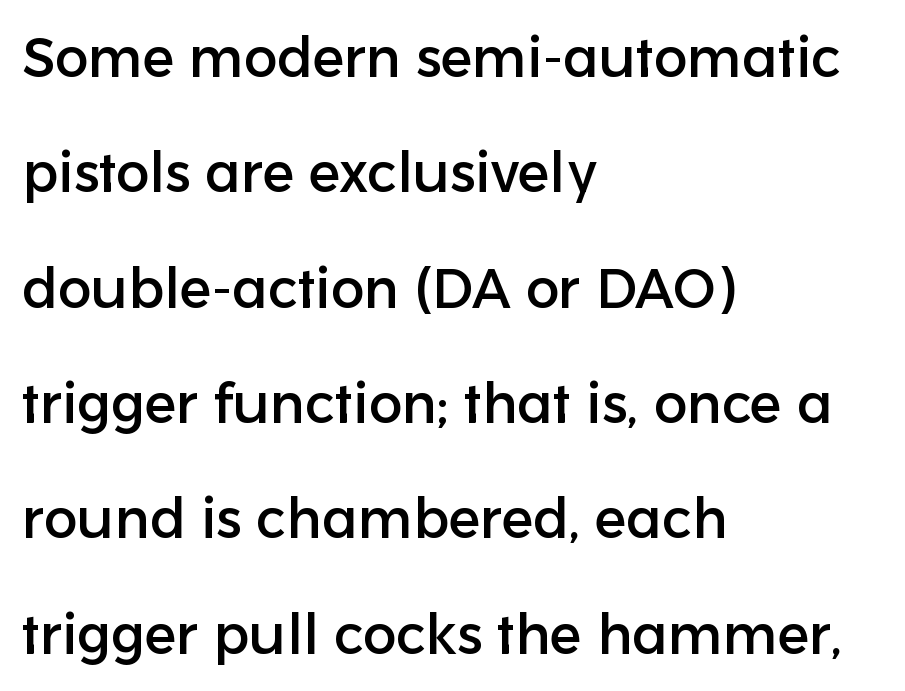
The image shows 56 px sans-serif type, upright; set left-aligned, loose line spacing (2.06x), normal letter spacing, not underlined; low stroke contrast and a medium x-height.
